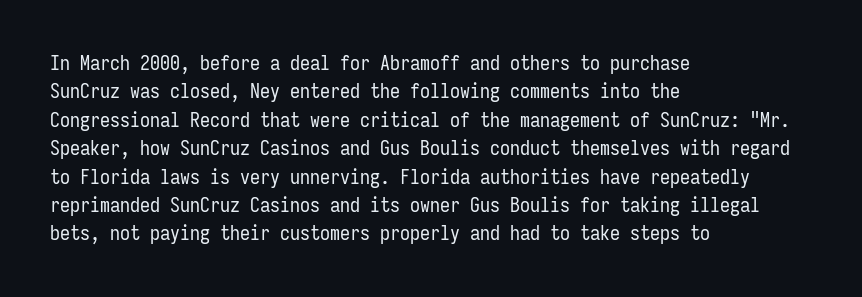
Q: Is the text bold? A: No.
Q: Is the text italic (slanted)? A: No, it is upright.
Q: Is the text underlined? A: No.
Q: How is the paragraph aligned? A: Left-aligned.
Q: Is the spacing between letters normal or unusually wide? A: Normal.
Q: Is the spacing between lines tight, normal or loose? A: Normal.
